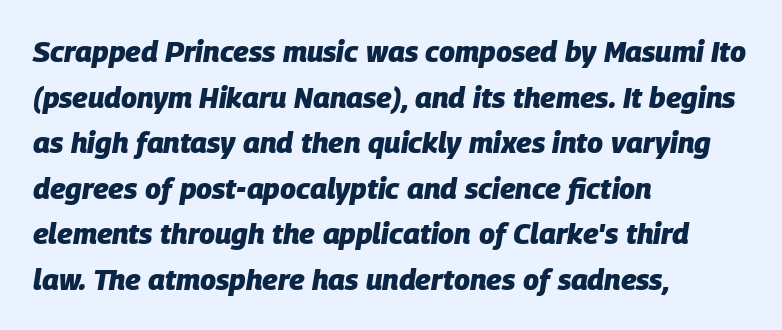
The image shows 29 px heavy type, italic (leaning right); set left-aligned, normal line spacing (1.57x), normal letter spacing, not underlined; low stroke contrast and a large x-height.
